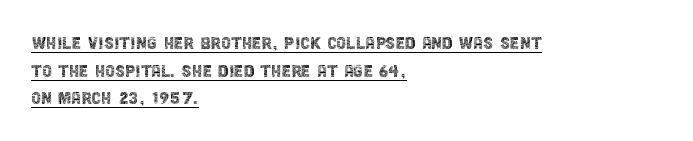
The image shows 22 px text type, upright; set left-aligned, normal line spacing (1.26x), normal letter spacing, underlined.
